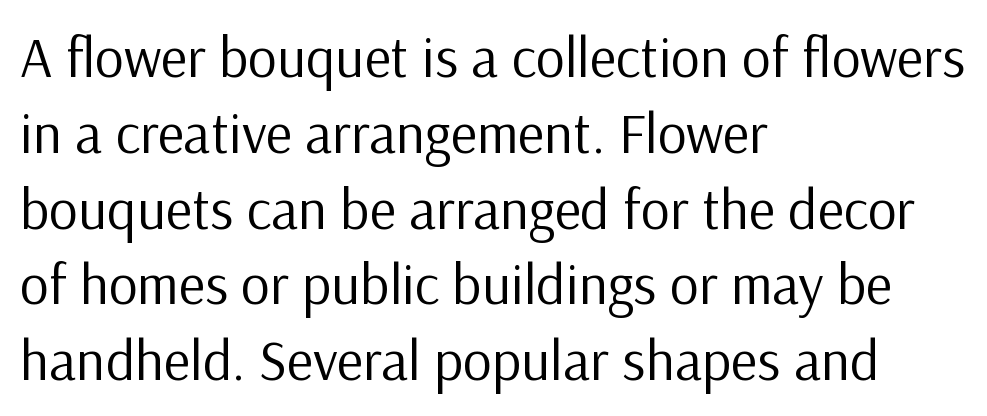
Each row of text sits above clean, open space. Where is the straight margin? On the left. This rendering employs a face without finishing strokes, i.e., a sans-serif. Spacing verdict: proportional, widths tailored to each character. Stems and bowls with no extra thickness — not bold.
